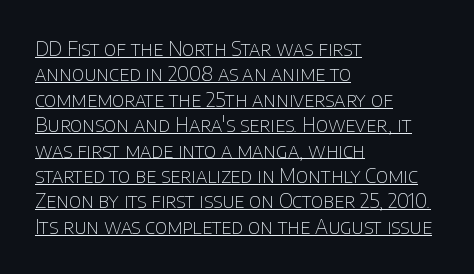
The letterforms sit at book weight or below. The lettering stays uniformly vertical, giving the passage a roman look. Compared with a centered layout, this one pins lines to the left instead. What stands out about the letter spacing? Nothing — it is the standard amount. Somebody hit Ctrl+U on this one — the words are underlined. Notice how descenders clear the ascenders below comfortably — that's standard leading.
